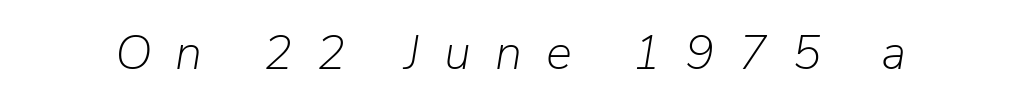
The image shows 49 px light type, italic (leaning right); set unusually wide letter spacing (+0.49 em), not underlined; low stroke contrast and a medium x-height.
